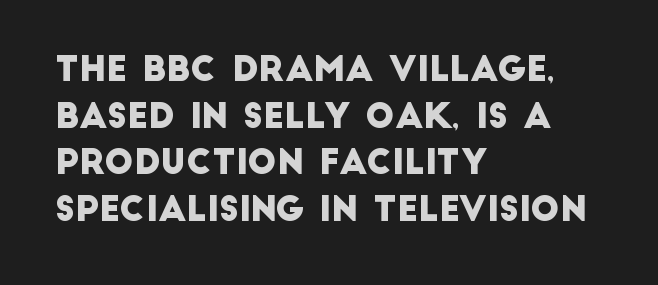
The rendering anchors every line to the left-hand side. No word sits above an underline. The horizontal fit of the characters is conventional and even. Spacing verdict: proportional, widths tailored to each character. Notice how descenders clear the ascenders below comfortably — that's standard leading. Typographically, this falls in the sans-serif category.
